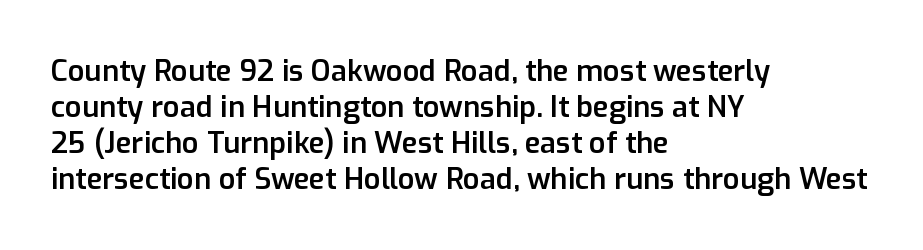
The image shows 29 px semibold sans-serif type, upright; set left-aligned, line spacing 1.24x, normal letter spacing, not underlined; low stroke contrast and a medium x-height.
